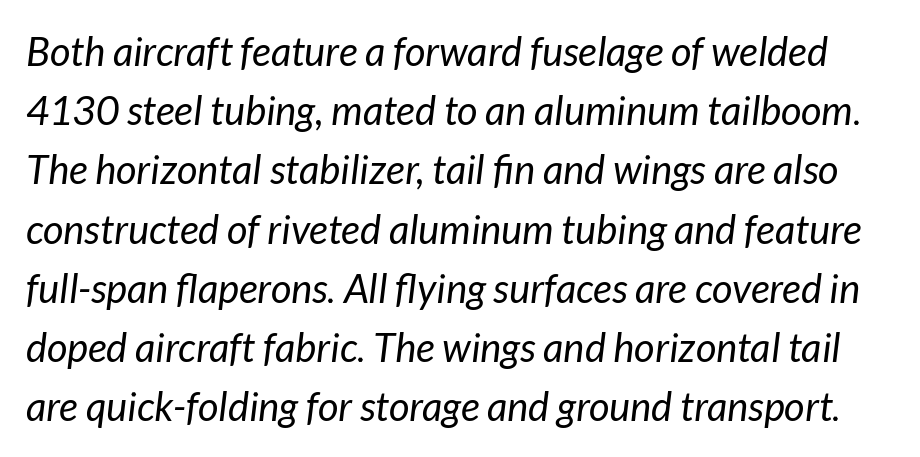
The image shows 40 px regular-weight type, italic (leaning right); set normal line spacing (1.48x), normal letter spacing, not underlined; low stroke contrast and a medium x-height.
